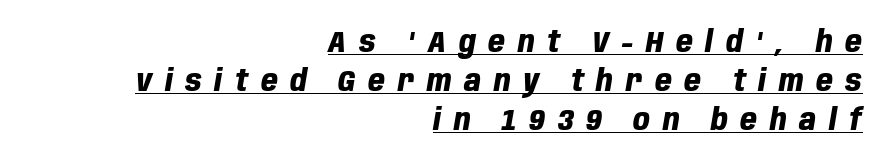
Leading: standard. This sample is right-justified, so line beginnings fall wherever the words allow. Heft: maximum for text — a bold. If you drew a line through each stem, it would be angled. In designer terms, the underline attribute is active on this setting.
